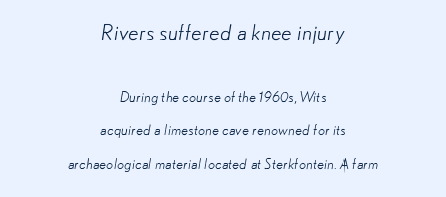
{"bold": "no", "underline": "no", "align": "center", "line_spacing": "loose", "line_spacing_ratio": 2.42, "letter_spacing": "normal", "letter_spacing_em": 0.0, "larger_block": "first", "size_ratio": 1.5, "glyph_px": 21}
